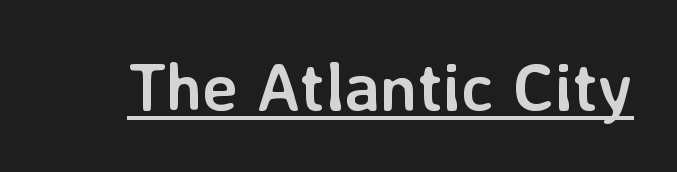
The image shows 67 px semibold sans-serif type, upright; set normal letter spacing, underlined; low stroke contrast and a medium x-height.
